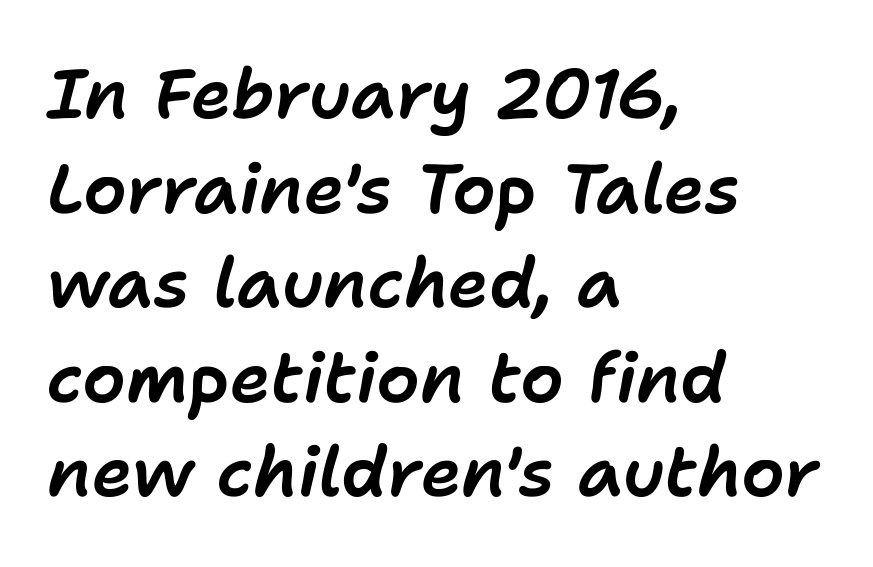
{"italic": "yes", "lean": "right", "slant_degrees": 11, "width": "normal", "stroke_contrast": "low", "x_height": "medium", "monospaced": "no", "underline": "no", "align": "left", "line_spacing": "normal", "line_spacing_ratio": 1.37, "letter_spacing": "normal", "letter_spacing_em": 0.0, "glyph_px": 69}
